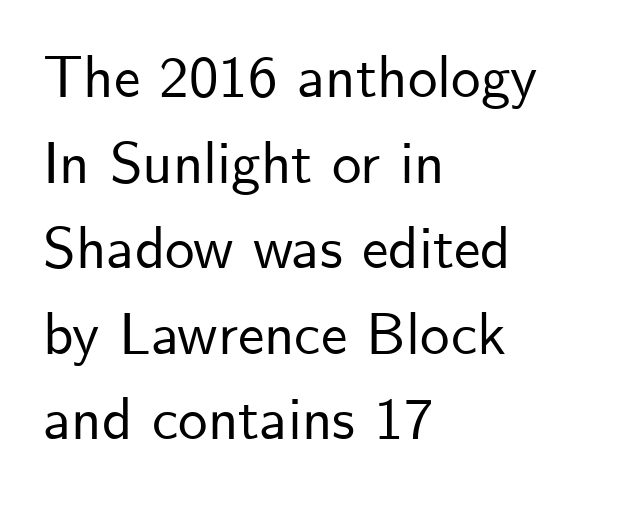
{"serif": "no", "italic": "no", "width": "normal", "stroke_contrast": "low", "x_height": "small", "monospaced": "no", "underline": "no", "align": "left", "line_spacing": "normal", "line_spacing_ratio": 1.45, "letter_spacing": "normal", "letter_spacing_em": 0.0, "glyph_px": 59}
